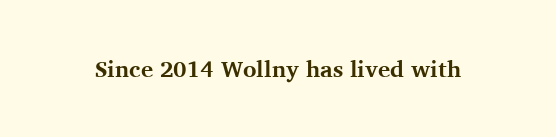
The image shows 23 px bold type, upright; set normal letter spacing, not underlined.
